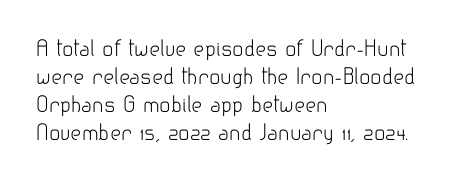
The image shows 21 px text type, upright; set left-aligned, normal line spacing (1.33x), normal letter spacing, not underlined.
